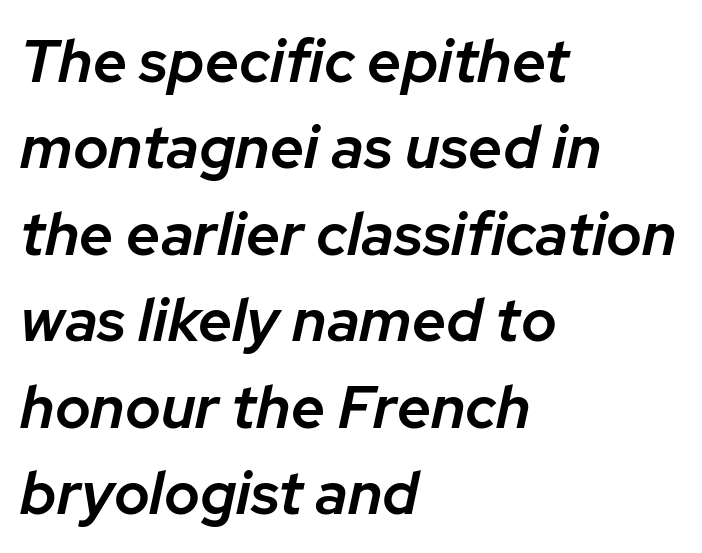
{"italic": "yes", "lean": "right", "slant_degrees": 12, "bold": "semi", "weight": "semibold", "width": "normal", "stroke_contrast": "low", "x_height": "medium", "monospaced": "no", "underline": "no", "align": "left", "line_spacing": "normal", "line_spacing_ratio": 1.44, "letter_spacing": "normal", "letter_spacing_em": 0.0, "glyph_px": 60}
